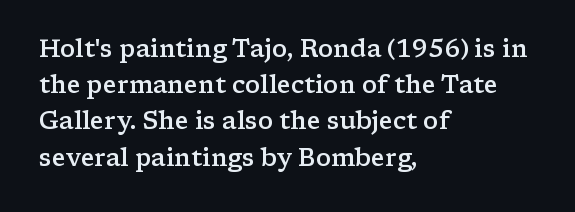
The image shows 24 px text type, upright; set left-aligned, normal line spacing (1.51x), normal letter spacing, not underlined.
